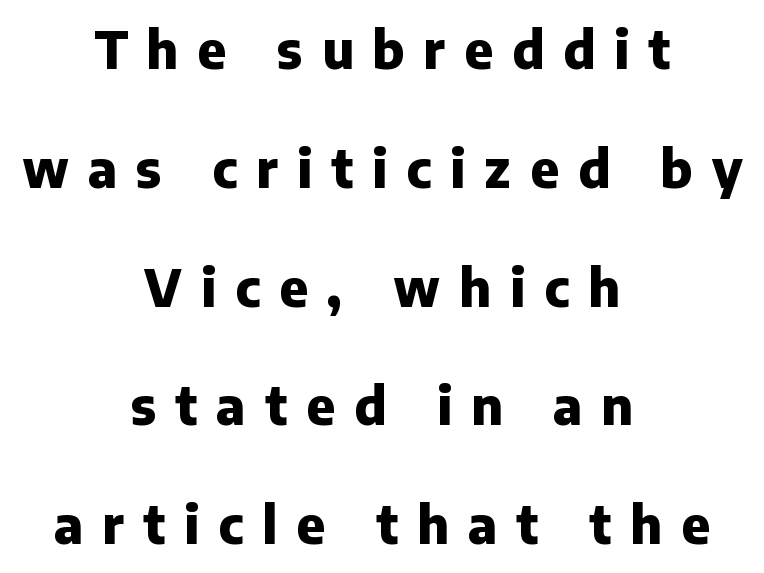
The image shows 51 px heavy sans-serif type, upright; set centered, loose line spacing (2.33x), unusually wide letter spacing (+0.37 em), not underlined; low stroke contrast and a medium x-height.
